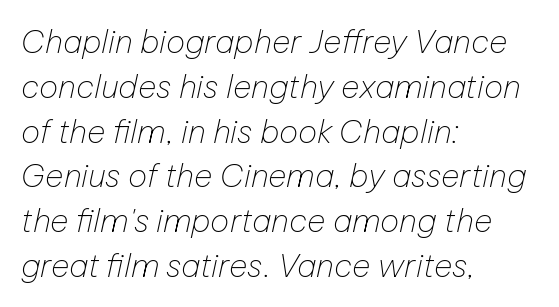
A typesetter would call this leading conventional body-copy spacing. A typesetter would call this proportional, since set widths differ per character. Quick note: underline off. Compared with a centered layout, this one pins lines to the left instead.
